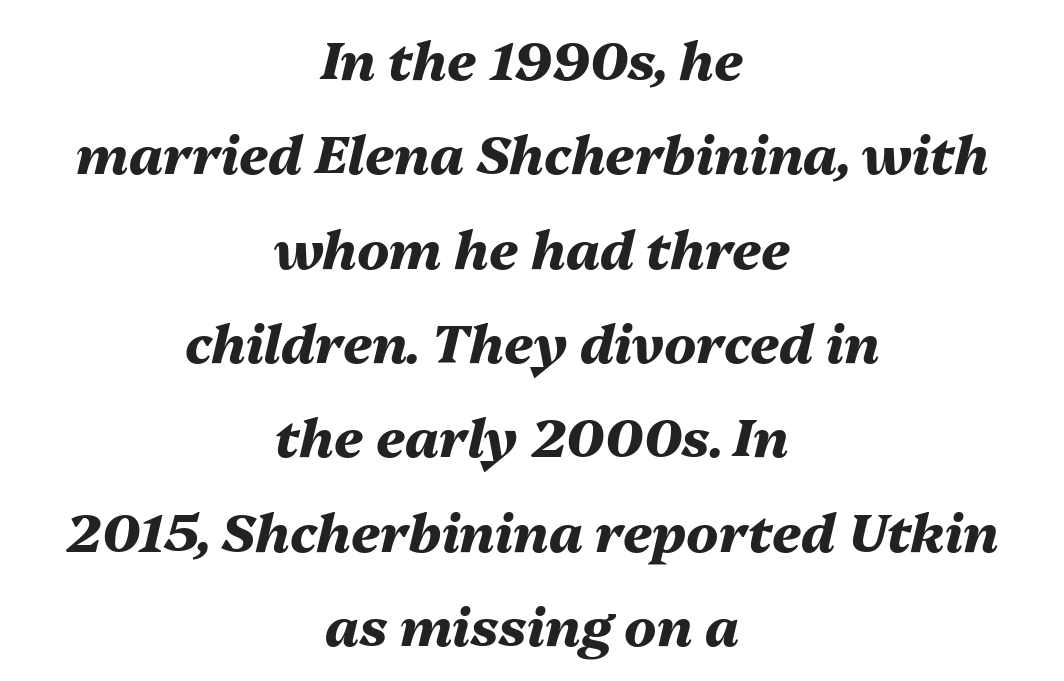
This sample has the flowing, uneven cadence of proportional lettering. Leftover space on each line is divided equally before and after the words. Typesetter's note: full bold, strokes at maximum text heaviness. Notice how the stems are inclined rather than vertical — that's the hallmark of italics. Beneath every word, the page is bare.
